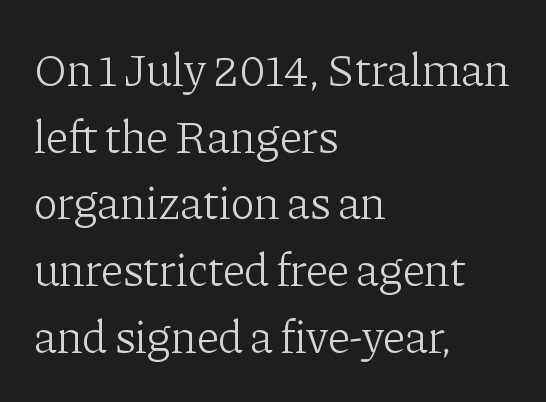
Tracking value appears to be zero — textbook default spacing. A typesetter would call this proportional, since set widths differ per character. Students, observe: this is what conventionally led text looks like. Stem width sits at or under what a default text font uses.
